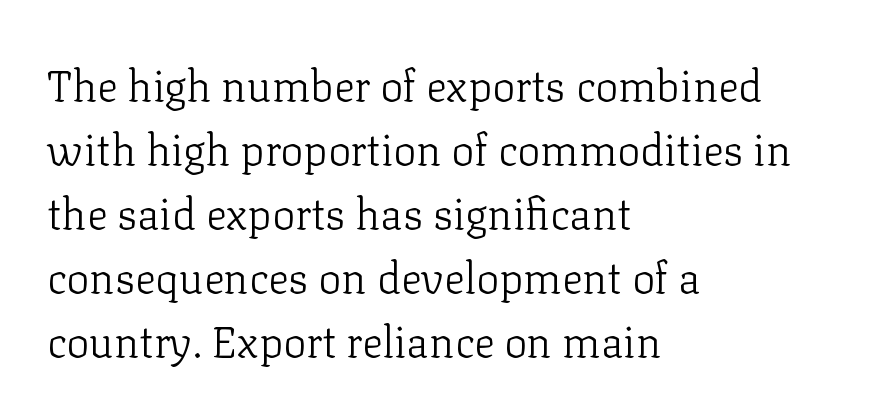
{"serif": "yes", "italic": "no", "bold": "no", "weight": "light", "width": "normal", "stroke_contrast": "low", "x_height": "medium", "monospaced": "no", "underline": "no", "align": "left", "line_spacing": "normal", "line_spacing_ratio": 1.49, "letter_spacing": "normal", "letter_spacing_em": 0.0, "glyph_px": 43}
